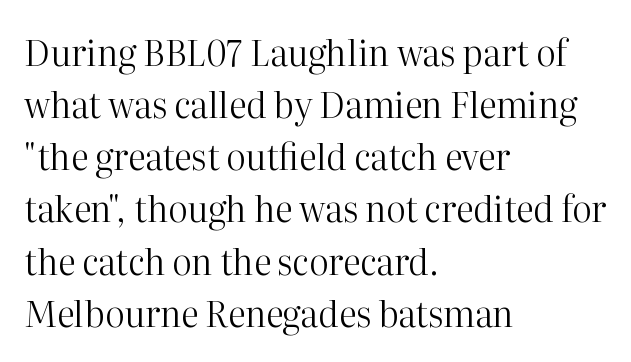
Q: Is the text bold? A: No.
Q: Is the text italic (slanted)? A: No, it is upright.
Q: Is the typeface a serif or a sans-serif typeface? A: Serif.
Q: Is the text underlined? A: No.
Q: How is the paragraph aligned? A: Left-aligned.
Q: Is the spacing between letters normal or unusually wide? A: Normal.
Q: Is the spacing between lines tight, normal or loose? A: Normal.
Q: Width (condensed, normal, or wide)? A: Normal.
Q: Stroke contrast? A: High.
Q: x-height? A: Medium.
Q: Monospaced? A: No.
